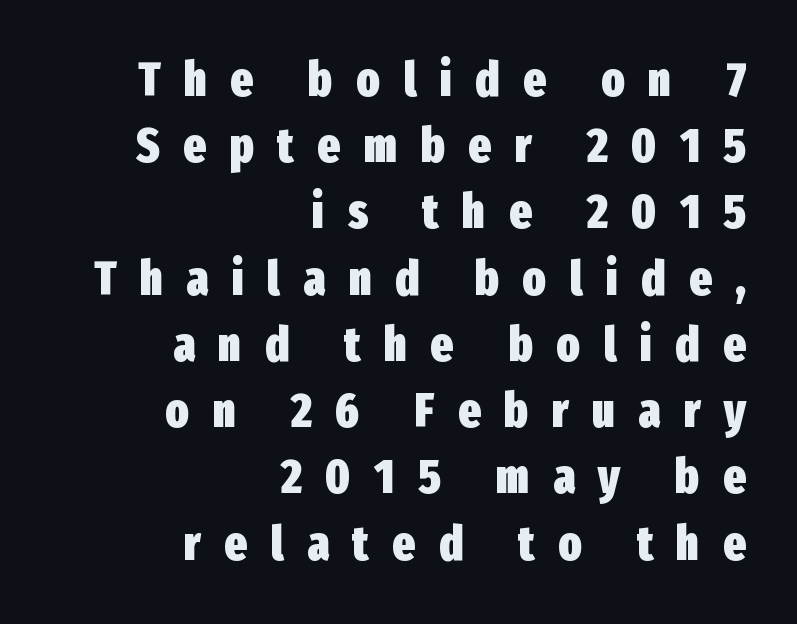
{"serif": "no", "italic": "no", "bold": "yes", "weight": "heavy", "width": "condensed", "stroke_contrast": "low", "x_height": "medium", "monospaced": "no", "underline": "no", "align": "right", "line_spacing": "normal", "line_spacing_ratio": 1.38, "letter_spacing": "wide", "letter_spacing_em": 0.49, "glyph_px": 48}
